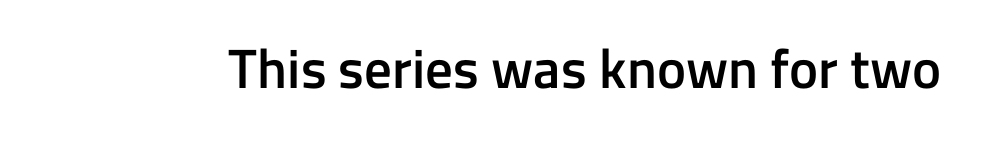
{"serif": "no", "italic": "no", "bold": "semi", "weight": "semibold", "width": "normal", "stroke_contrast": "low", "x_height": "medium", "monospaced": "no", "underline": "no", "letter_spacing": "normal", "letter_spacing_em": 0.0, "glyph_px": 55}
